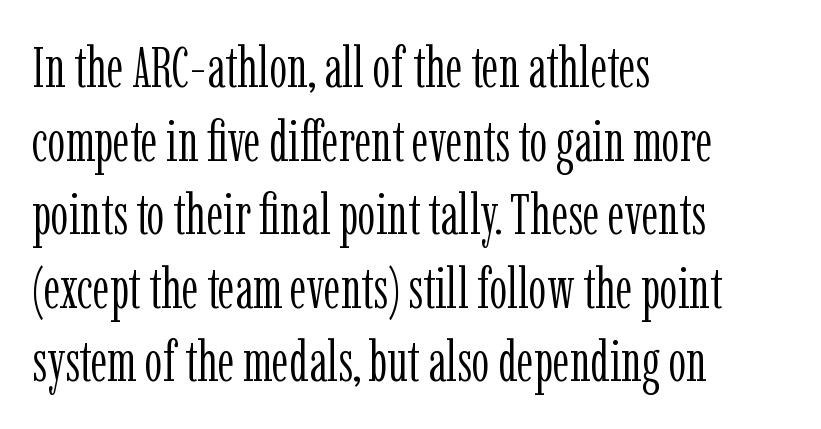
The image shows 57 px light, condensed serif type, upright; set left-aligned, normal line spacing (1.29x), normal letter spacing, not underlined; low stroke contrast and a medium x-height.
